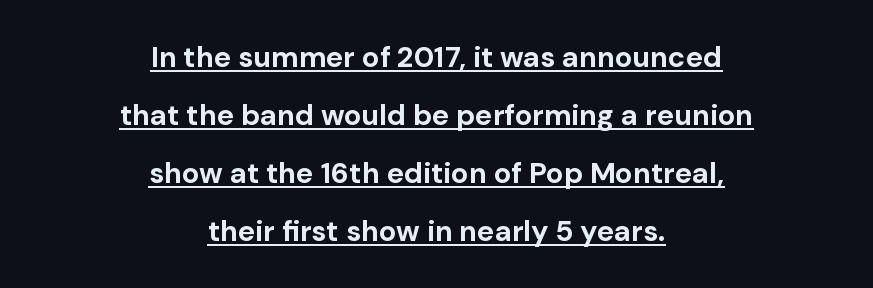
The image shows 29 px bold sans-serif type, upright; set centered, loose line spacing (2.0x), normal letter spacing, underlined; low stroke contrast and a medium x-height.
